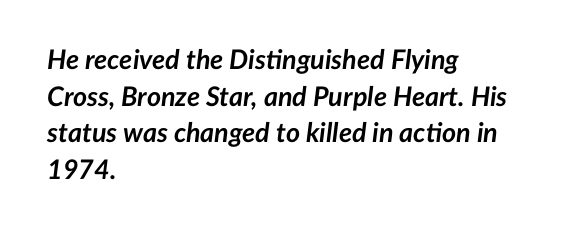
{"italic": "yes", "lean": "right", "slant_degrees": 7, "bold": "yes", "underline": "no", "align": "left", "line_spacing": "normal", "line_spacing_ratio": 1.36, "letter_spacing": "normal", "letter_spacing_em": 0.0, "glyph_px": 27}
